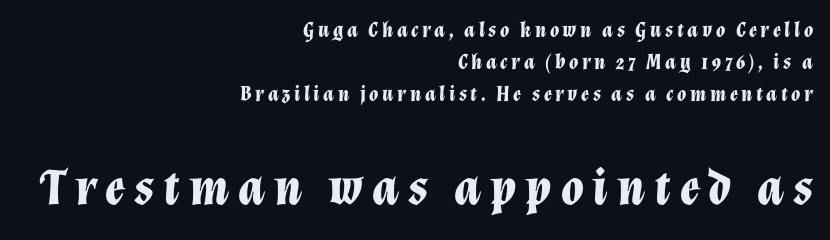
Typesetter's note — lower block bumped up in size, upper block left smaller. This rendering features lettering with no underline. Line ends are locked; line starts wander. The vertical gap from one line to the next is medium.
